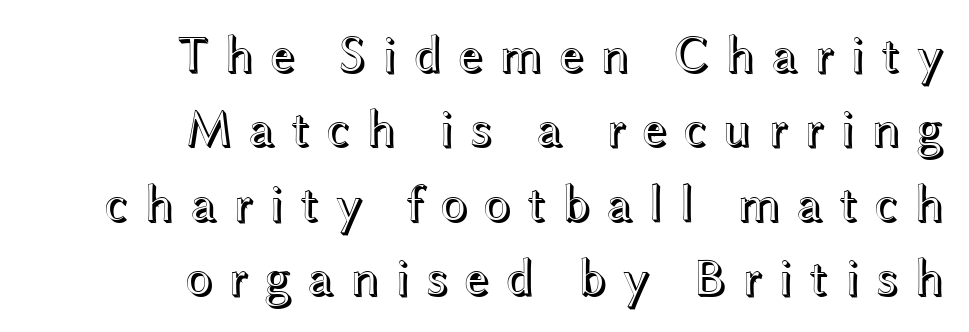
Visually the block forms a straight wall on the right and a jagged coastline on the left. Short note: letters widely spaced. A typesetter would call this leading conventional body-copy spacing. Has an underline been added? It has not. You could not count columns in this text — the font is proportionally spaced.
